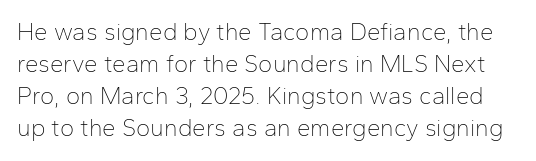
{"italic": "no", "bold": "no", "underline": "no", "line_spacing": "normal", "line_spacing_ratio": 1.34, "letter_spacing": "normal", "letter_spacing_em": 0.0, "glyph_px": 24}
